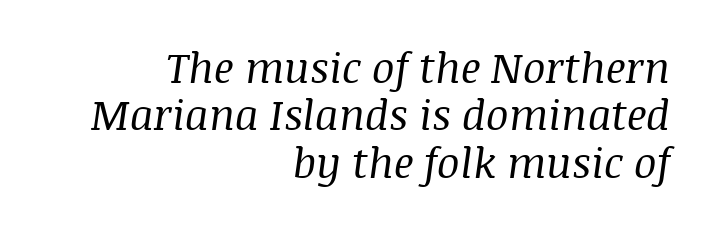
{"serif": "yes", "italic": "yes", "lean": "right", "slant_degrees": 8, "bold": "no", "weight": "regular", "width": "normal", "stroke_contrast": "medium", "x_height": "large", "monospaced": "no", "underline": "no", "align": "right", "line_spacing": "tight", "line_spacing_ratio": 1.13, "letter_spacing": "normal", "letter_spacing_em": 0.0, "glyph_px": 42}
